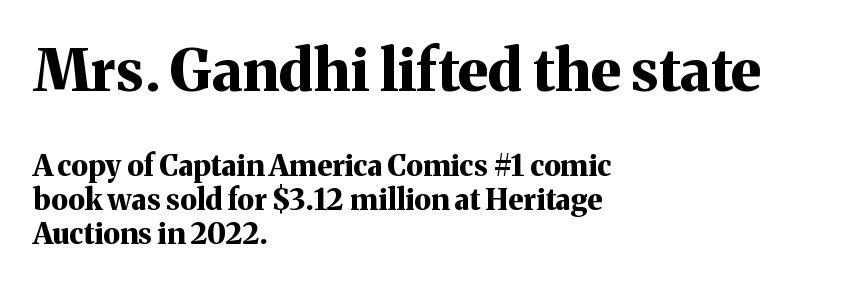
Q: Is the text bold? A: Yes.
Q: Is the text italic (slanted)? A: No, it is upright.
Q: Is the typeface a serif or a sans-serif typeface? A: Serif.
Q: Is the text underlined? A: No.
Q: How is the paragraph aligned? A: Left-aligned.
Q: Is the spacing between letters normal or unusually wide? A: Normal.
Q: Which block of text is set in a larger size, the first (top) or the second (bottom)? A: The first (top) one.
Q: Width (condensed, normal, or wide)? A: Normal.
Q: Stroke contrast? A: Medium.
Q: x-height? A: Medium.
Q: Monospaced? A: No.
